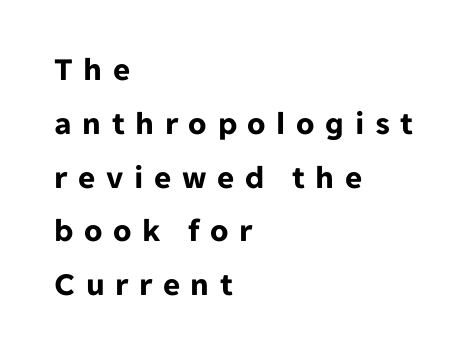
Q: Is the text bold? A: Yes.
Q: Is the text italic (slanted)? A: No, it is upright.
Q: Is the typeface a serif or a sans-serif typeface? A: Sans-serif.
Q: Is the text underlined? A: No.
Q: How is the paragraph aligned? A: Left-aligned.
Q: Is the spacing between letters normal or unusually wide? A: Unusually wide.
Q: Is the spacing between lines tight, normal or loose? A: Normal.
Q: Width (condensed, normal, or wide)? A: Normal.
Q: Stroke contrast? A: Low.
Q: x-height? A: Medium.
Q: Monospaced? A: No.
